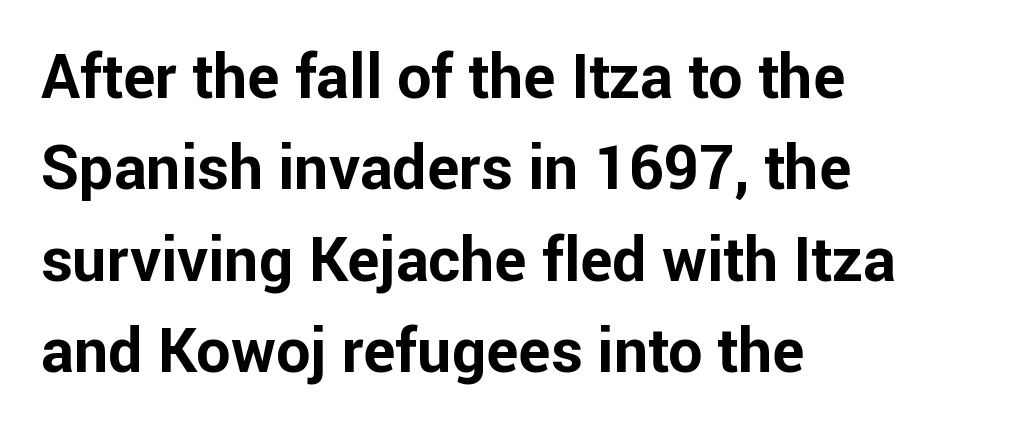
Q: Is the text bold? A: Yes.
Q: Is the text italic (slanted)? A: No, it is upright.
Q: Is the typeface a serif or a sans-serif typeface? A: Sans-serif.
Q: Is the text underlined? A: No.
Q: How is the paragraph aligned? A: Left-aligned.
Q: Is the spacing between letters normal or unusually wide? A: Normal.
Q: Is the spacing between lines tight, normal or loose? A: Normal.
Q: Width (condensed, normal, or wide)? A: Normal.
Q: Stroke contrast? A: Low.
Q: x-height? A: Medium.
Q: Monospaced? A: No.
